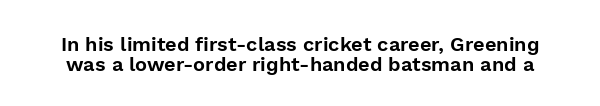
The image shows 20 px text type, upright; set tight line spacing (0.98x), normal letter spacing, not underlined.
